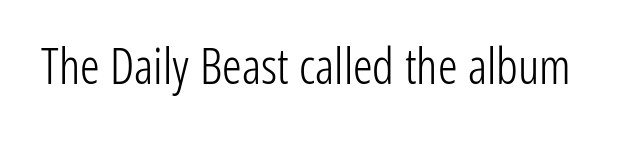
Q: Is the text bold? A: No.
Q: Is the text italic (slanted)? A: No, it is upright.
Q: Is the typeface a serif or a sans-serif typeface? A: Sans-serif.
Q: Is the text underlined? A: No.
Q: Is the spacing between letters normal or unusually wide? A: Normal.
Q: Width (condensed, normal, or wide)? A: Condensed.
Q: Stroke contrast? A: Low.
Q: x-height? A: Medium.
Q: Monospaced? A: No.
